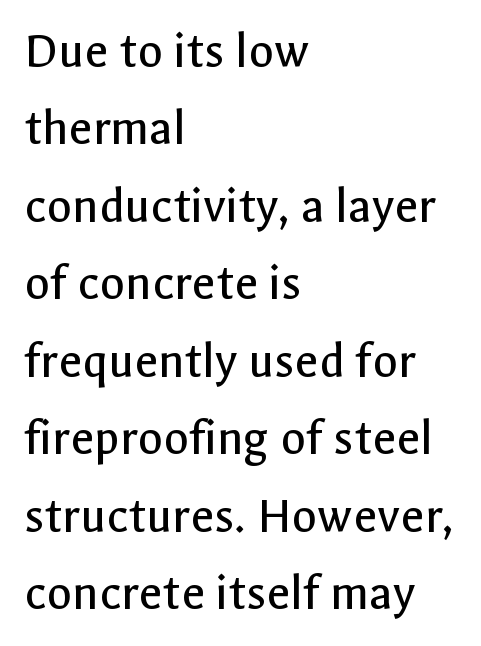
{"serif": "no", "italic": "no", "bold": "no", "weight": "regular", "width": "normal", "x_height": "medium", "monospaced": "no", "underline": "no", "align": "left", "line_spacing": "normal", "line_spacing_ratio": 1.49, "letter_spacing": "normal", "letter_spacing_em": 0.0, "glyph_px": 52}
